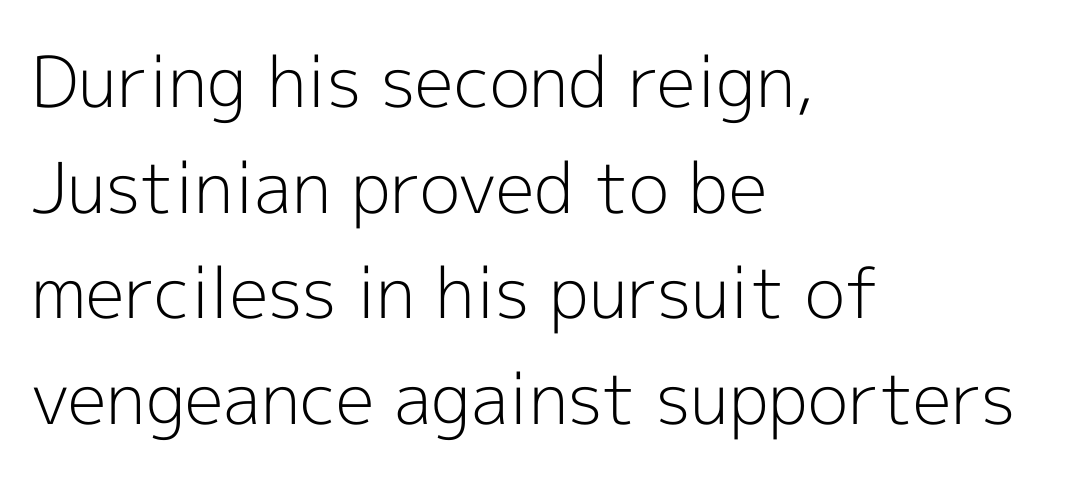
{"serif": "no", "italic": "no", "bold": "no", "weight": "light", "width": "normal", "x_height": "medium", "monospaced": "no", "underline": "no", "align": "left", "line_spacing": "normal", "line_spacing_ratio": 1.51, "letter_spacing": "normal", "letter_spacing_em": 0.0, "glyph_px": 70}
